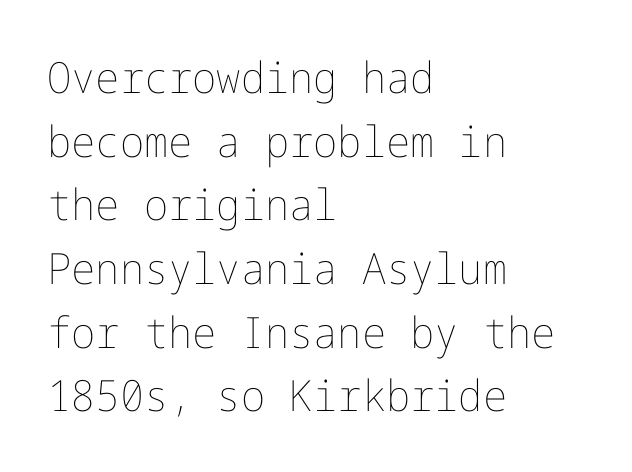
Stem width sits at or under what a default text font uses. How are the letters spaced? Ordinarily, with no added tracking. One-word summary of the alignment: left. The words here are not underlined. Line spacing here is normal. Italic: no, the glyphs are upright roman.
